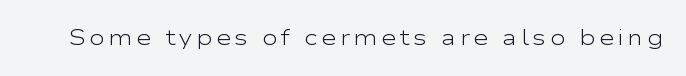
Q: Is the text bold? A: No.
Q: Is the text italic (slanted)? A: No, it is upright.
Q: Is the text underlined? A: No.
